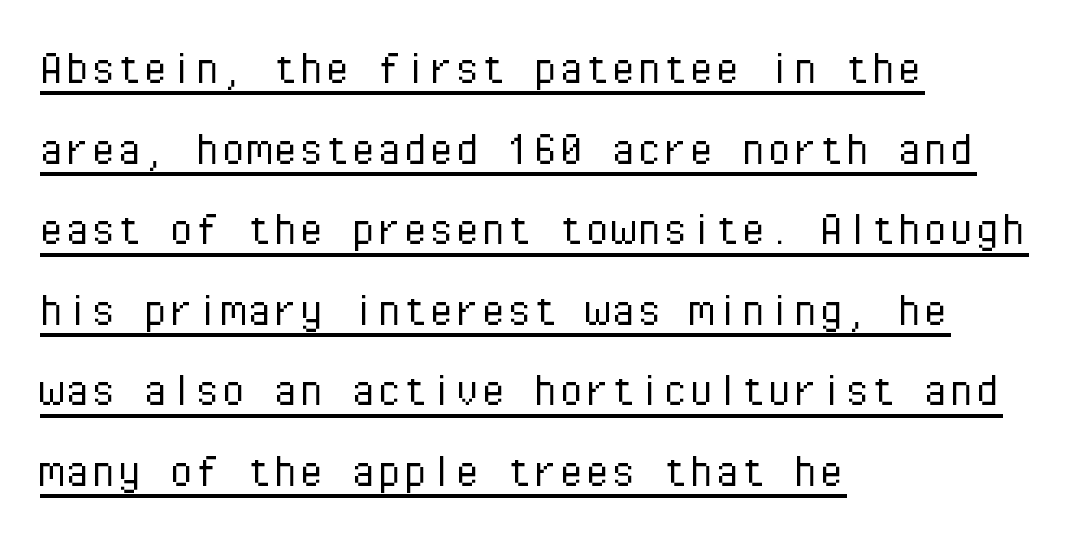
Q: Is the text bold? A: No.
Q: Is the text italic (slanted)? A: No, it is upright.
Q: Is the typeface a serif or a sans-serif typeface? A: Sans-serif.
Q: Is the text underlined? A: Yes.
Q: How is the paragraph aligned? A: Left-aligned.
Q: Is the spacing between letters normal or unusually wide? A: Normal.
Q: Is the spacing between lines tight, normal or loose? A: Normal.
Q: Width (condensed, normal, or wide)? A: Normal.
Q: Stroke contrast? A: Low.
Q: x-height? A: Medium.
Q: Monospaced? A: Yes.
